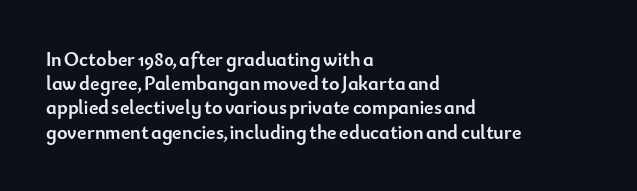
Q: Is the text bold? A: Yes.
Q: Is the text italic (slanted)? A: No, it is upright.
Q: Is the text underlined? A: No.
Q: How is the paragraph aligned? A: Left-aligned.
Q: Is the spacing between letters normal or unusually wide? A: Normal.
